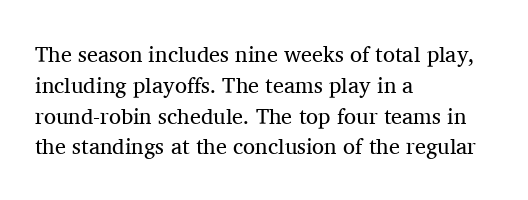
Summary of vertical rhythm: regular, with standard interline spacing. Short note: letters normally spaced. The font's upright variant was chosen for this text. Casual observation: everything's shoved over to the left.
